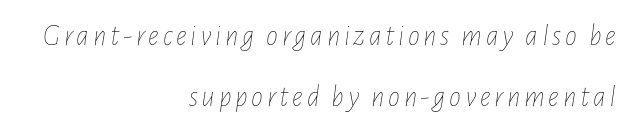
Q: Is the text bold? A: No.
Q: Is the text italic (slanted)? A: Yes, it leans right by about 7 degrees.
Q: Is the text underlined? A: No.
Q: How is the paragraph aligned? A: Right-aligned.
Q: Is the spacing between lines tight, normal or loose? A: Loose.
Q: Width (condensed, normal, or wide)? A: Condensed.
Q: Stroke contrast? A: Low.
Q: x-height? A: Medium.
Q: Monospaced? A: No.
